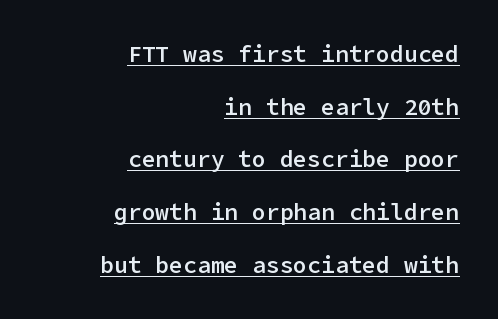
{"italic": "no", "bold": "semi", "underline": "yes", "align": "right", "line_spacing": "loose", "line_spacing_ratio": 2.29, "letter_spacing": "normal", "letter_spacing_em": 0.0, "glyph_px": 23}
